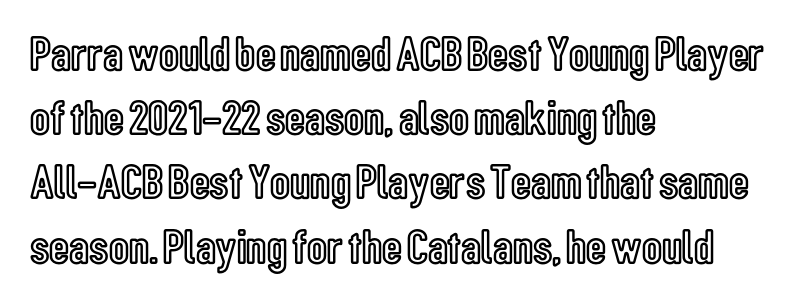
The block of text has a typical density, with ordinary space between rows. The rendering uses natural spacing where letterforms have individual widths. Letters rest on an invisible, unmarked baseline. Is the block centered? No — it sits flush against the left margin. Italic: no, the glyphs are upright roman. The line texture is even and compact thanks to regular tracking.
